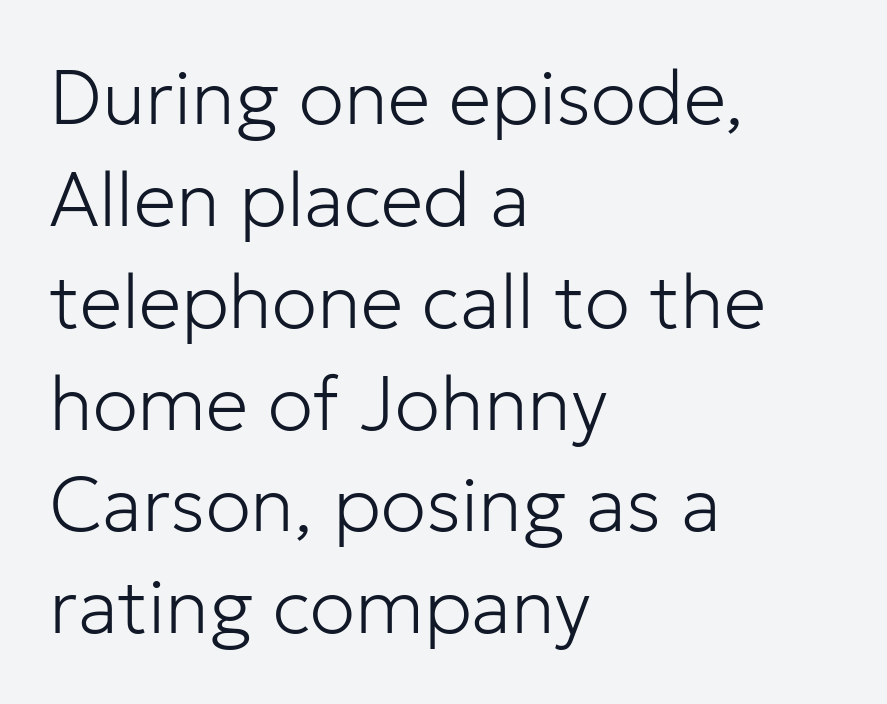
Q: Is the text bold? A: No.
Q: Is the text italic (slanted)? A: No, it is upright.
Q: Is the typeface a serif or a sans-serif typeface? A: Sans-serif.
Q: Is the text underlined? A: No.
Q: How is the paragraph aligned? A: Left-aligned.
Q: Is the spacing between letters normal or unusually wide? A: Normal.
Q: Is the spacing between lines tight, normal or loose? A: Normal.
Q: Width (condensed, normal, or wide)? A: Normal.
Q: Stroke contrast? A: Low.
Q: x-height? A: Medium.
Q: Monospaced? A: No.
